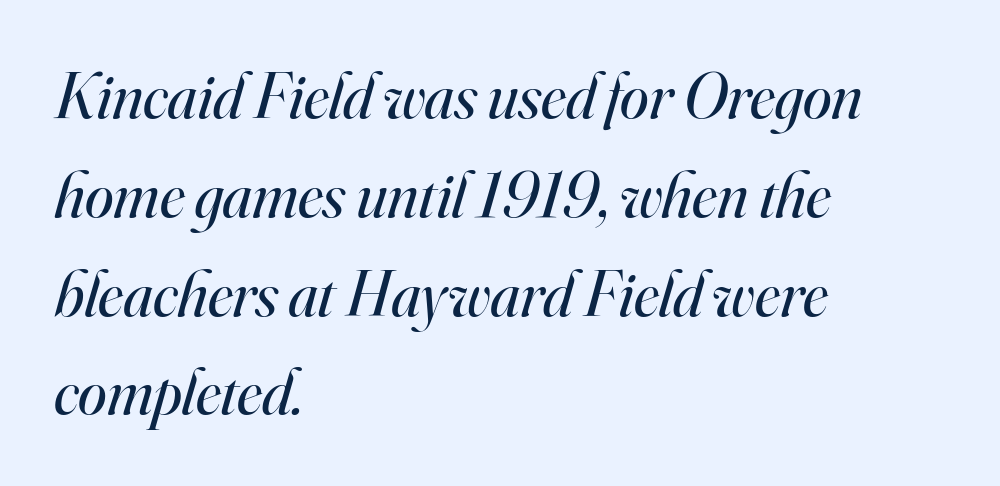
One-word summary of the alignment: left. Notice how descenders clear the ascenders below comfortably — that's standard leading. A bare baseline throughout the passage. The text carries the slant typical of an italic or oblique font.
